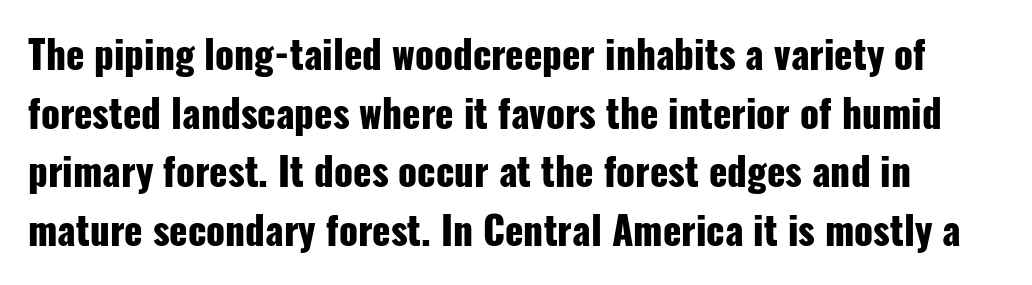
The vertical gap from one line to the next is medium. Examine the stroke ends and you'll find no serifs. Default kerning and tracking; the words read as compact shapes. Is this a fixed-width face? No — the glyphs have proportional, varying widths.
